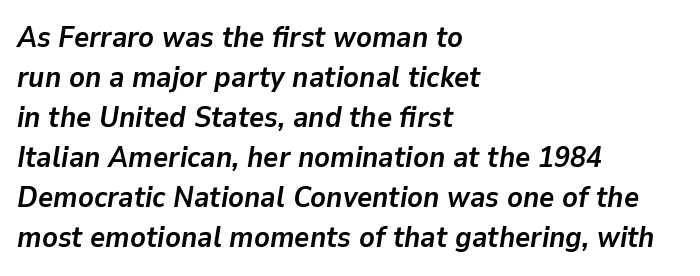
Q: Is the text bold? A: Yes.
Q: Is the text italic (slanted)? A: Yes, it leans right by about 9 degrees.
Q: Is the text underlined? A: No.
Q: How is the paragraph aligned? A: Left-aligned.
Q: Is the spacing between letters normal or unusually wide? A: Normal.
Q: Is the spacing between lines tight, normal or loose? A: Normal.
Q: Width (condensed, normal, or wide)? A: Normal.
Q: Stroke contrast? A: Low.
Q: x-height? A: Medium.
Q: Monospaced? A: No.
